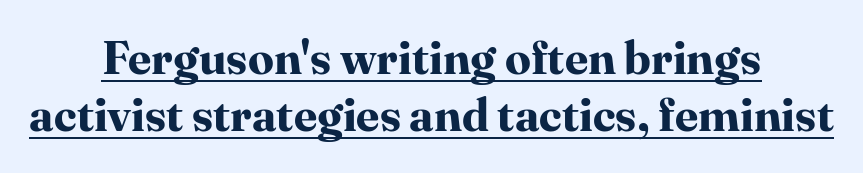
Every row of glyphs is offset so its center matches the block's center. Baseline-to-baseline distance is the conventional proportion of letter height. The type sits square on the baseline with zero lean. The rendering uses natural spacing where letterforms have individual widths. These lines are composed in type with serifs. The string is rendered with underlining switched on.
